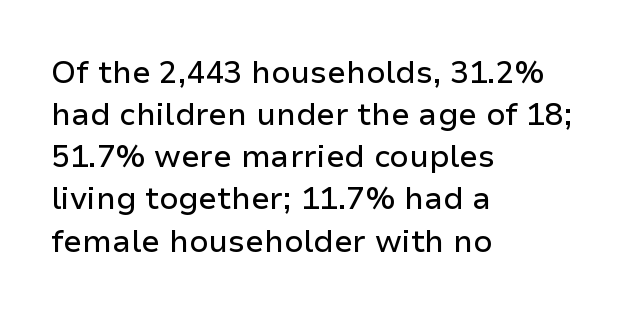
Q: Is the text italic (slanted)? A: No, it is upright.
Q: Is the typeface a serif or a sans-serif typeface? A: Sans-serif.
Q: Is the text underlined? A: No.
Q: How is the paragraph aligned? A: Left-aligned.
Q: Is the spacing between letters normal or unusually wide? A: Normal.
Q: Is the spacing between lines tight, normal or loose? A: Normal.
Q: Width (condensed, normal, or wide)? A: Normal.
Q: Stroke contrast? A: Low.
Q: x-height? A: Medium.
Q: Monospaced? A: No.
